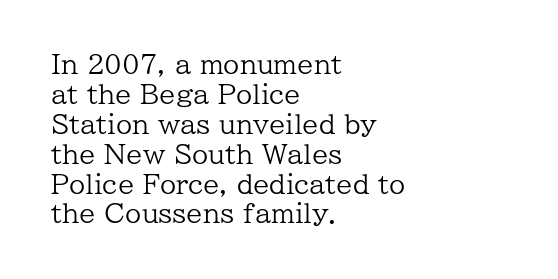
The image shows 26 px text type, upright; set left-aligned, tight line spacing (1.15x), normal letter spacing, not underlined.
